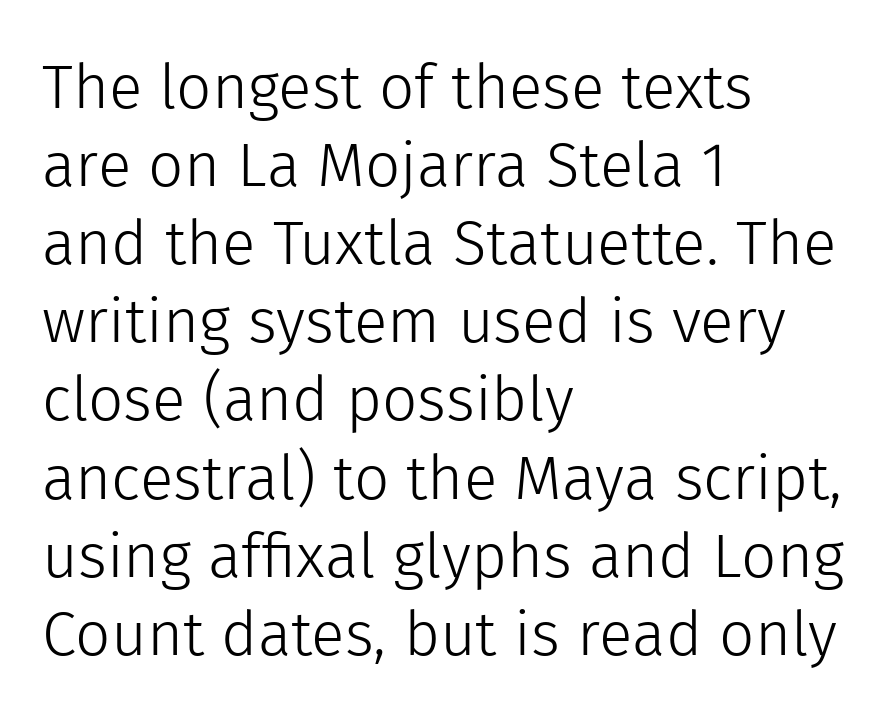
{"serif": "no", "italic": "no", "bold": "no", "weight": "light", "width": "normal", "x_height": "medium", "monospaced": "no", "underline": "no", "align": "left", "line_spacing": "normal", "line_spacing_ratio": 1.26, "letter_spacing": "normal", "letter_spacing_em": 0.0, "glyph_px": 62}
